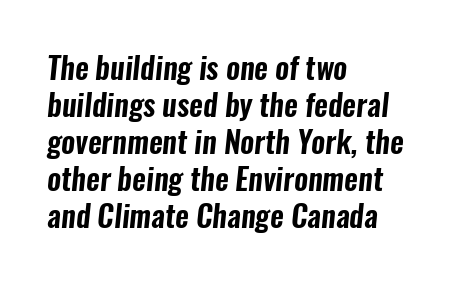
Just letters on the line, the space beneath them empty. How are the letters spaced? Ordinarily, with no added tracking. The face used here is proportionally spaced, like ordinary book or web type. Horizontally, the lines are justified to the leading edge only. Serifs: no, the terminals of the letterforms are clean.
